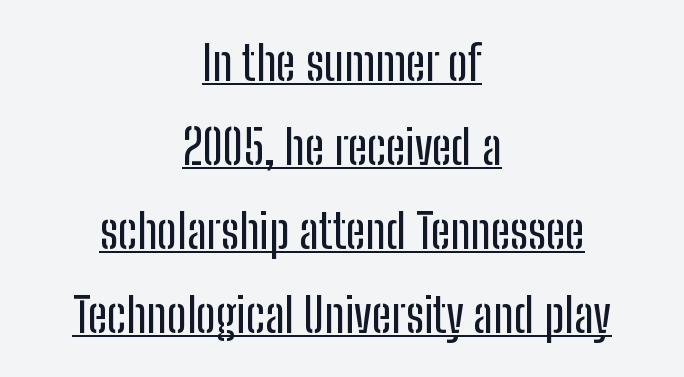
The image shows 48 px condensed sans-serif type, upright; set centered, line spacing 1.75x, normal letter spacing, underlined; low stroke contrast and a medium x-height.
